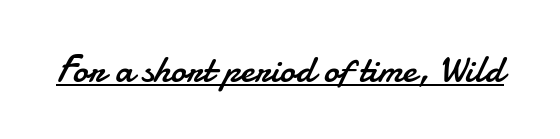
{"serif": "no", "bold": "no", "weight": "regular", "width": "normal", "stroke_contrast": "low", "x_height": "small", "monospaced": "no", "underline": "yes", "letter_spacing": "normal", "letter_spacing_em": 0.0, "glyph_px": 39}
